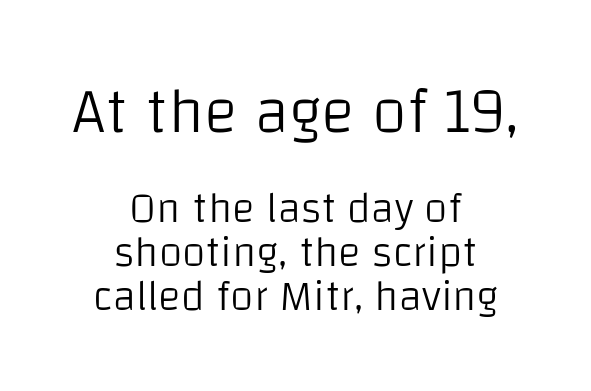
Size contrast runs from large at the top to small at the bottom. Posture: upright roman. Vertical stems look standard width or narrower in stroke. You could not count columns in this text — the font is proportionally spaced.
